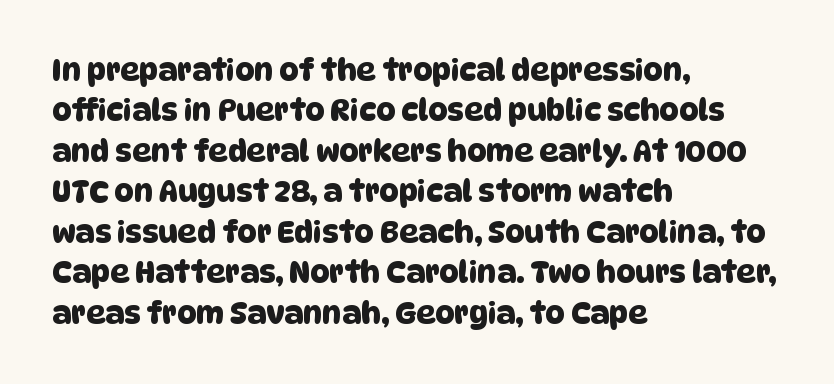
Q: Is the typeface a serif or a sans-serif typeface? A: Sans-serif.
Q: Is the text underlined? A: No.
Q: How is the paragraph aligned? A: Left-aligned.
Q: Is the spacing between letters normal or unusually wide? A: Normal.
Q: Is the spacing between lines tight, normal or loose? A: Normal.
Q: Width (condensed, normal, or wide)? A: Normal.
Q: Stroke contrast? A: Low.
Q: x-height? A: Large.
Q: Monospaced? A: No.
